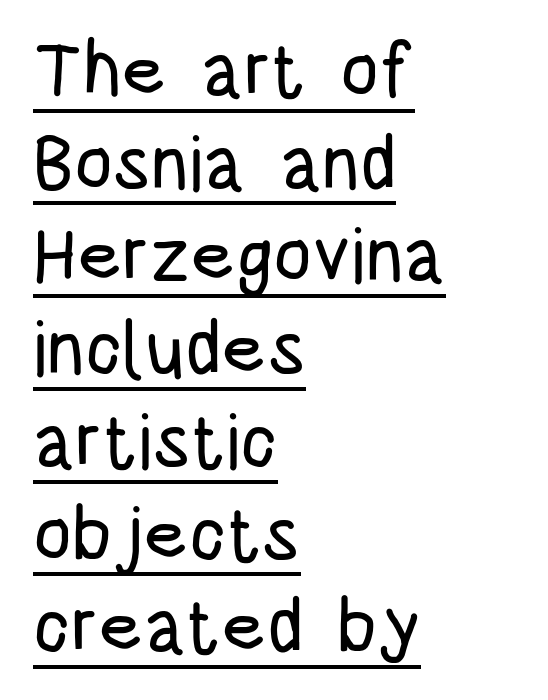
The image shows 76 px condensed sans-serif type, upright; set left-aligned, line spacing 1.22x, normal letter spacing, underlined; low stroke contrast and a large x-height.
